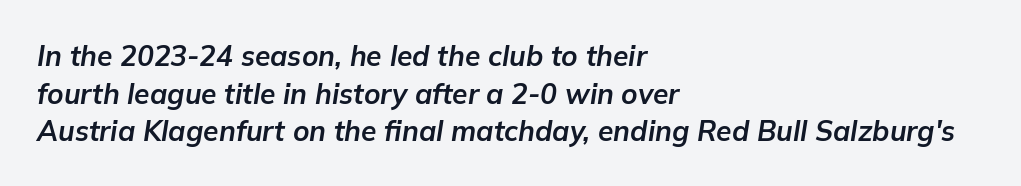
Slanted lettering throughout. The glyphs are unaccompanied by any horizontal stroke below them. Students, this is bold: see how much ink each stroke carries. Here the glyphs are tracked normally, forming tight word shapes. The leading is moderate, giving the passage an even texture. Which margin do the lines hug? The left one — the right edge is uneven.
